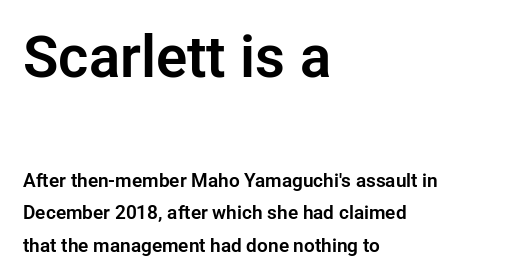
Q: Is the text italic (slanted)? A: No, it is upright.
Q: Is the typeface a serif or a sans-serif typeface? A: Sans-serif.
Q: Is the text underlined? A: No.
Q: How is the paragraph aligned? A: Left-aligned.
Q: Is the spacing between letters normal or unusually wide? A: Normal.
Q: Which block of text is set in a larger size, the first (top) or the second (bottom)? A: The first (top) one.
Q: Width (condensed, normal, or wide)? A: Normal.
Q: Stroke contrast? A: Low.
Q: x-height? A: Medium.
Q: Monospaced? A: No.
